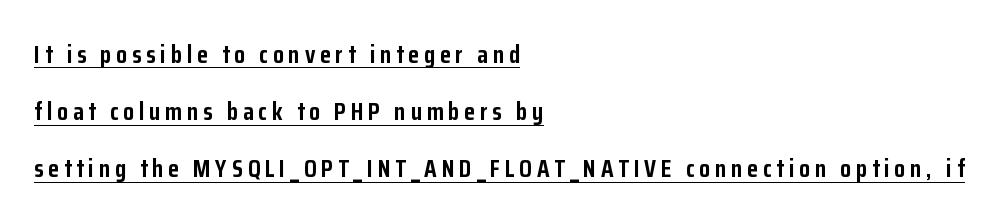
The image shows 25 px bold type, upright; set left-aligned, loose line spacing (2.29x), underlined.
